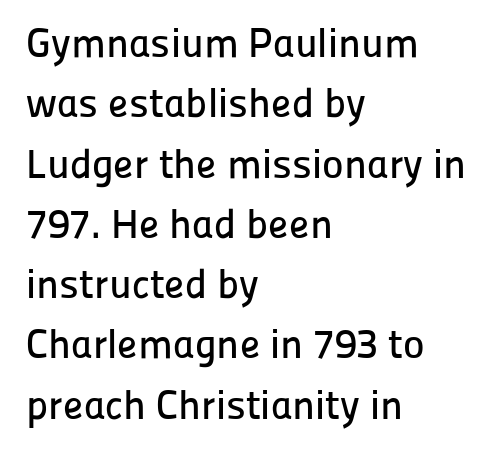
Q: Is the text italic (slanted)? A: No, it is upright.
Q: Is the typeface a serif or a sans-serif typeface? A: Sans-serif.
Q: Is the text underlined? A: No.
Q: How is the paragraph aligned? A: Left-aligned.
Q: Is the spacing between letters normal or unusually wide? A: Normal.
Q: Is the spacing between lines tight, normal or loose? A: Normal.
Q: Width (condensed, normal, or wide)? A: Normal.
Q: Stroke contrast? A: Low.
Q: x-height? A: Medium.
Q: Monospaced? A: No.
